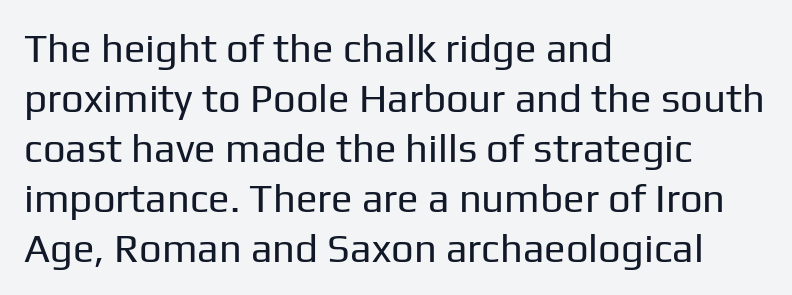
{"serif": "no", "italic": "no", "bold": "no", "weight": "regular", "width": "normal", "stroke_contrast": "low", "x_height": "medium", "monospaced": "no", "underline": "no", "align": "left", "line_spacing": "normal", "line_spacing_ratio": 1.25, "letter_spacing": "normal", "letter_spacing_em": 0.0, "glyph_px": 40}
